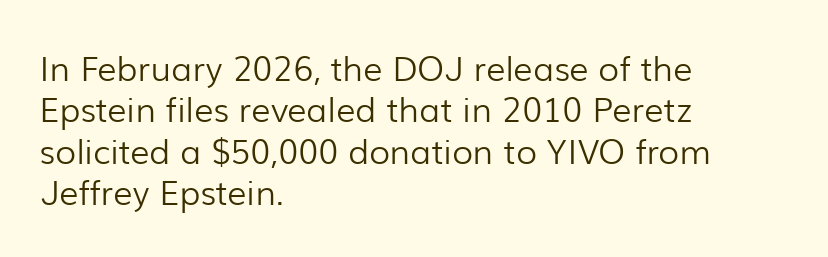
The image shows 34 px light sans-serif type, upright; set left-aligned, line spacing 1.22x, normal letter spacing, not underlined; low stroke contrast and a medium x-height.
